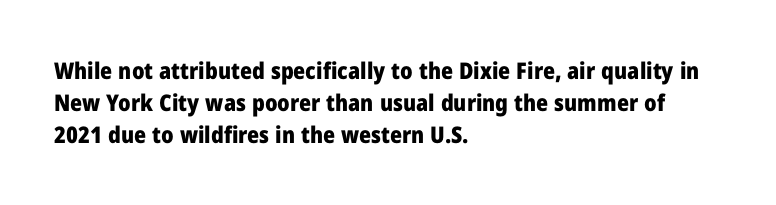
Teacher's note: observe the even left margin — that is flush-left alignment. Tracking here is standard; glyphs follow each other at the usual distance. Horizontal bands of white between lines are of average thickness. Is the type bold? Yes — the strokes are clearly thick and heavy. This is the regular roman posture of the typeface.
